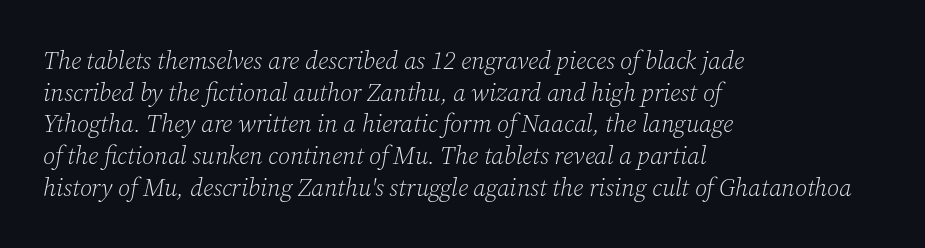
Q: Is the text bold? A: No.
Q: Is the text italic (slanted)? A: Yes, it leans right by about 12 degrees.
Q: Is the text underlined? A: No.
Q: How is the paragraph aligned? A: Left-aligned.
Q: Is the spacing between letters normal or unusually wide? A: Normal.
Q: Is the spacing between lines tight, normal or loose? A: Normal.
